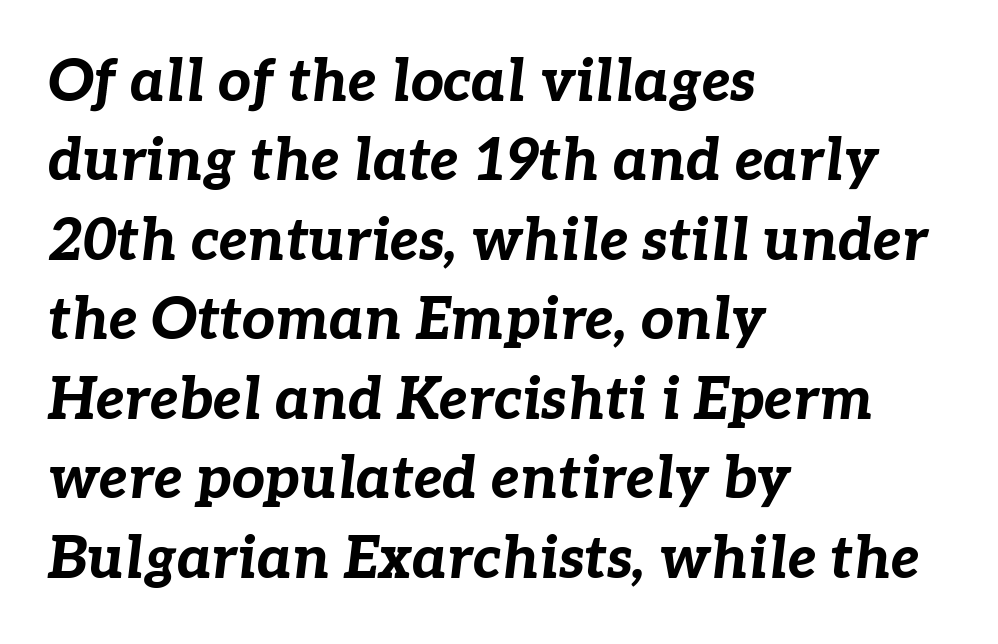
{"italic": "yes", "lean": "right", "slant_degrees": 7, "bold": "yes", "weight": "bold", "width": "normal", "stroke_contrast": "low", "x_height": "medium", "monospaced": "no", "underline": "no", "align": "left", "line_spacing": "normal", "line_spacing_ratio": 1.37, "letter_spacing": "normal", "letter_spacing_em": 0.0, "glyph_px": 58}
